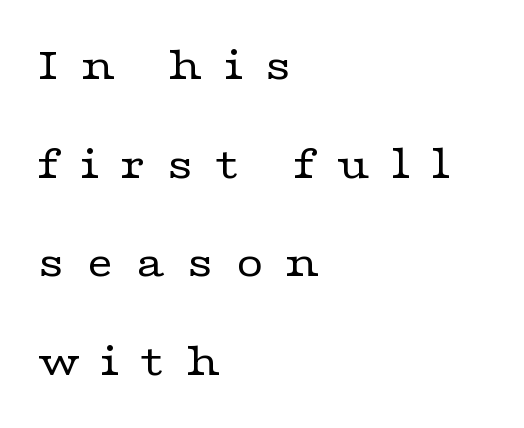
Q: Is the text bold? A: No.
Q: Is the text italic (slanted)? A: No, it is upright.
Q: Is the typeface a serif or a sans-serif typeface? A: Serif.
Q: Is the text underlined? A: No.
Q: How is the paragraph aligned? A: Left-aligned.
Q: Is the spacing between letters normal or unusually wide? A: Unusually wide.
Q: Is the spacing between lines tight, normal or loose? A: Loose.
Q: Width (condensed, normal, or wide)? A: Wide.
Q: Stroke contrast? A: Low.
Q: x-height? A: Medium.
Q: Monospaced? A: No.
